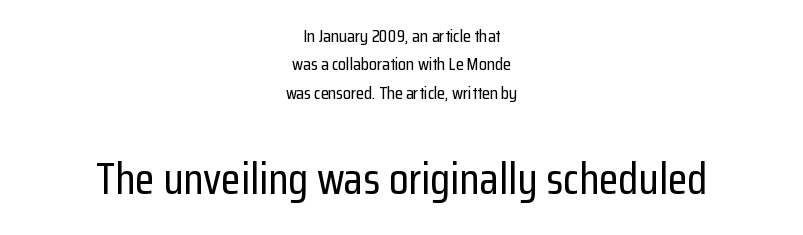
The line texture is even and compact thanks to regular tracking. A student would call this center alignment; a typographer would say set centered. The passage shown is typed in a proportional face where columns would drift. In terms of posture, this sample is upright.
